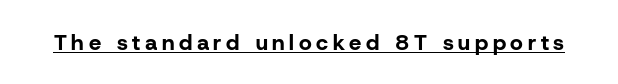
Q: Is the text bold? A: Yes.
Q: Is the text italic (slanted)? A: No, it is upright.
Q: Is the text underlined? A: Yes.
Q: Is the spacing between letters normal or unusually wide? A: Unusually wide.
